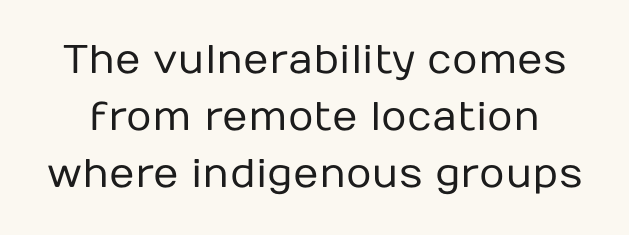
The specimen omits any rule beneath the text block's lines. Is this a sans? Yes — the strokes have no serifs. A typesetter would mark this as roman, not italic. Glyph-to-glyph distance matches everyday printed text.
